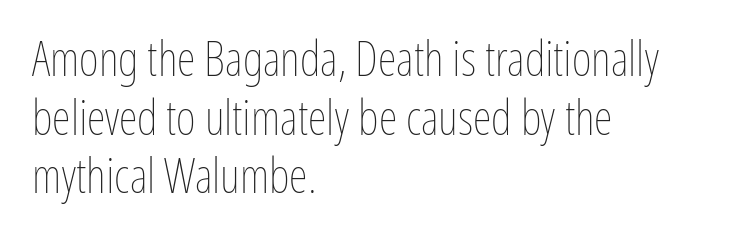
Q: Is the text bold? A: No.
Q: Is the text italic (slanted)? A: No, it is upright.
Q: Is the text underlined? A: No.
Q: How is the paragraph aligned? A: Left-aligned.
Q: Is the spacing between letters normal or unusually wide? A: Normal.
Q: Width (condensed, normal, or wide)? A: Condensed.
Q: Stroke contrast? A: Low.
Q: x-height? A: Medium.
Q: Monospaced? A: No.
